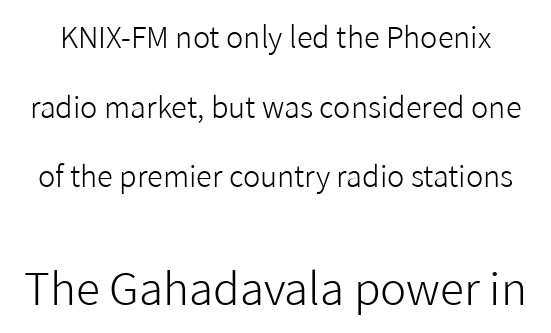
{"serif": "no", "italic": "no", "bold": "no", "weight": "light", "width": "normal", "stroke_contrast": "low", "x_height": "medium", "monospaced": "no", "underline": "no", "line_spacing": "loose", "line_spacing_ratio": 2.4, "letter_spacing": "normal", "letter_spacing_em": 0.0, "larger_block": "second", "size_ratio": 1.52, "glyph_px": 44}
